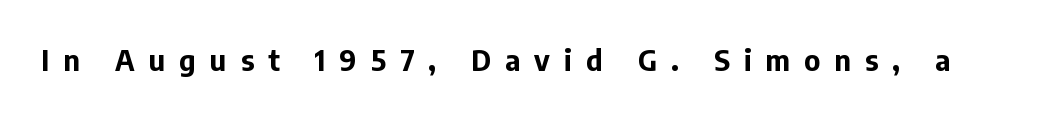
Q: Is the text bold? A: Yes.
Q: Is the text italic (slanted)? A: No, it is upright.
Q: Is the typeface a serif or a sans-serif typeface? A: Sans-serif.
Q: Is the text underlined? A: No.
Q: Is the spacing between letters normal or unusually wide? A: Unusually wide.
Q: Width (condensed, normal, or wide)? A: Normal.
Q: Stroke contrast? A: Low.
Q: x-height? A: Medium.
Q: Monospaced? A: No.
